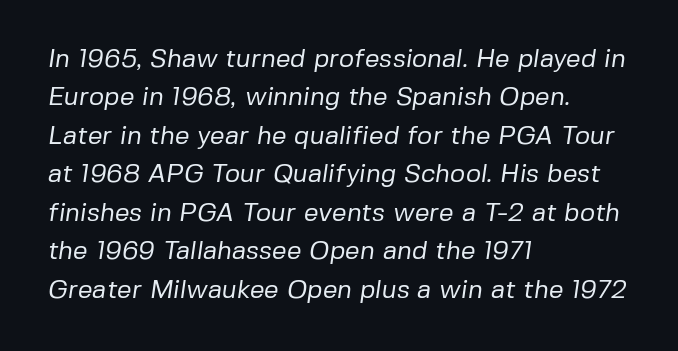
The image shows 26 px text type; set left-aligned, normal line spacing (1.48x), normal letter spacing, not underlined.
